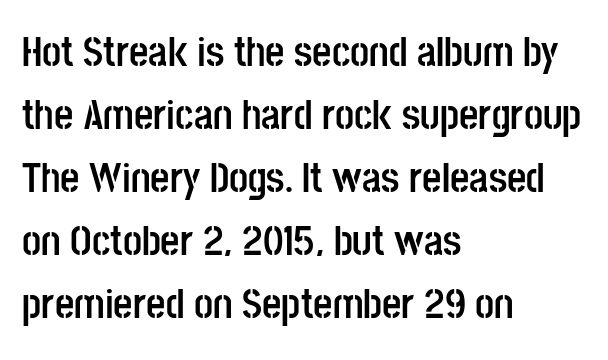
{"serif": "no", "italic": "no", "bold": "yes", "weight": "semibold", "width": "condensed", "stroke_contrast": "low", "x_height": "large", "monospaced": "no", "underline": "no", "align": "left", "line_spacing": "normal", "line_spacing_ratio": 1.5, "letter_spacing": "normal", "letter_spacing_em": 0.0, "glyph_px": 42}
